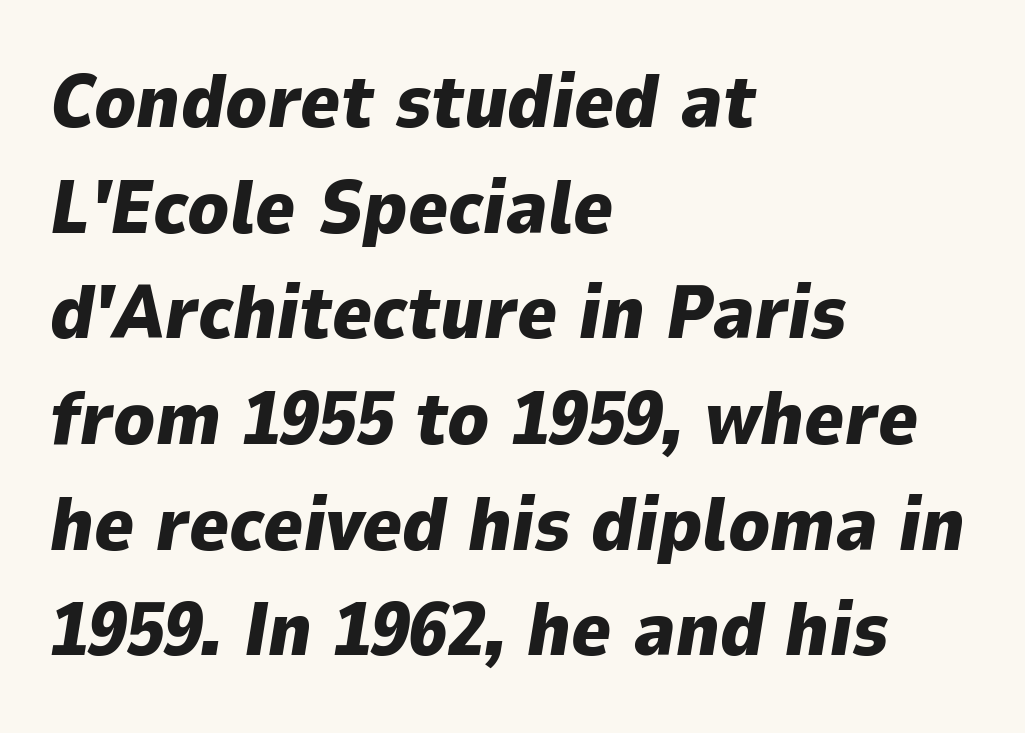
Q: Is the text bold? A: Yes.
Q: Is the text italic (slanted)? A: Yes, it leans right by about 9 degrees.
Q: Is the text underlined? A: No.
Q: How is the paragraph aligned? A: Left-aligned.
Q: Is the spacing between letters normal or unusually wide? A: Normal.
Q: Is the spacing between lines tight, normal or loose? A: Normal.
Q: Width (condensed, normal, or wide)? A: Normal.
Q: Stroke contrast? A: Low.
Q: x-height? A: Medium.
Q: Monospaced? A: No.
